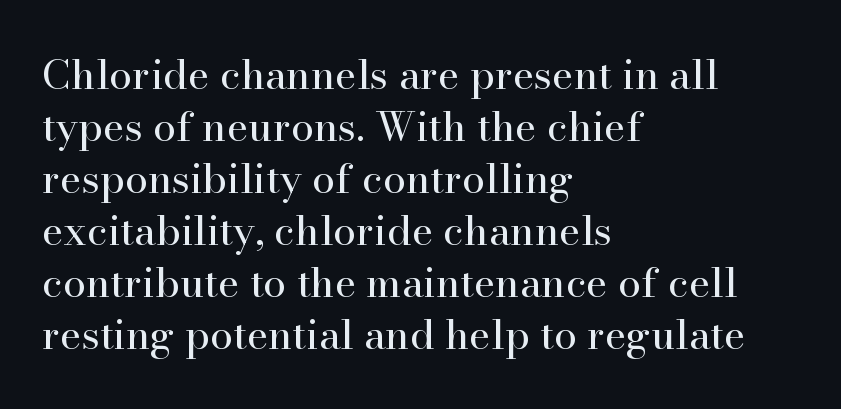
{"serif": "yes", "italic": "no", "bold": "no", "weight": "regular", "width": "normal", "stroke_contrast": "high", "x_height": "small", "monospaced": "no", "underline": "no", "align": "left", "line_spacing": "normal", "line_spacing_ratio": 1.27, "letter_spacing": "normal", "letter_spacing_em": 0.0, "glyph_px": 41}
